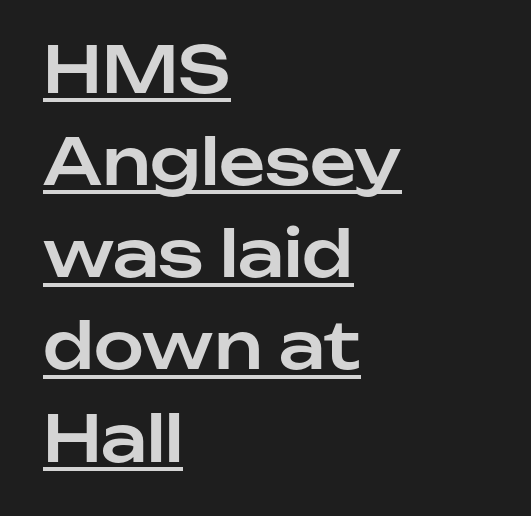
{"serif": "no", "italic": "no", "width": "normal", "stroke_contrast": "low", "x_height": "medium", "monospaced": "no", "underline": "yes", "align": "left", "line_spacing": "normal", "line_spacing_ratio": 1.44, "letter_spacing": "normal", "letter_spacing_em": 0.0, "glyph_px": 64}
